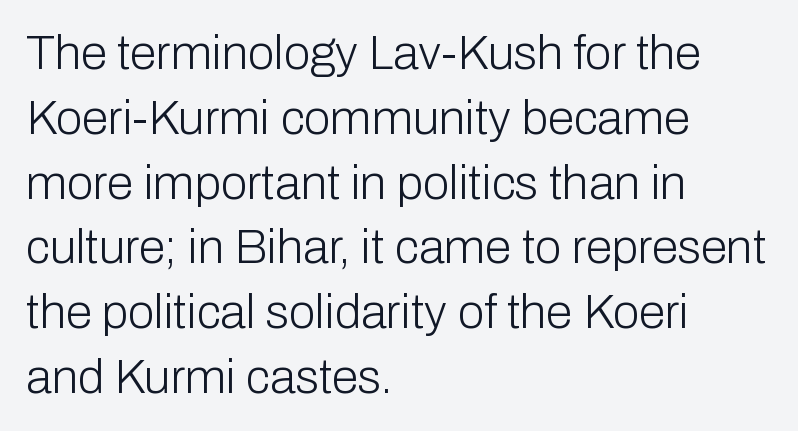
The image shows 48 px light sans-serif type, upright; set left-aligned, normal line spacing (1.35x), normal letter spacing, not underlined; low stroke contrast and a medium x-height.
